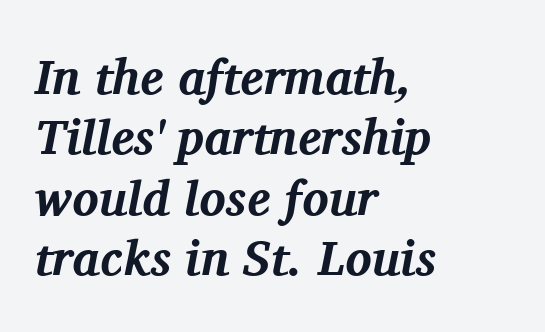
The image shows 49 px bold serif type, italic (leaning right); set left-aligned, line spacing 1.23x, normal letter spacing, not underlined; medium stroke contrast and a medium x-height.
